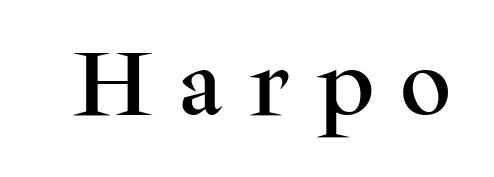
The image shows 71 px serif type, upright; set unusually wide letter spacing (+0.39 em), not underlined; medium stroke contrast and a medium x-height.
